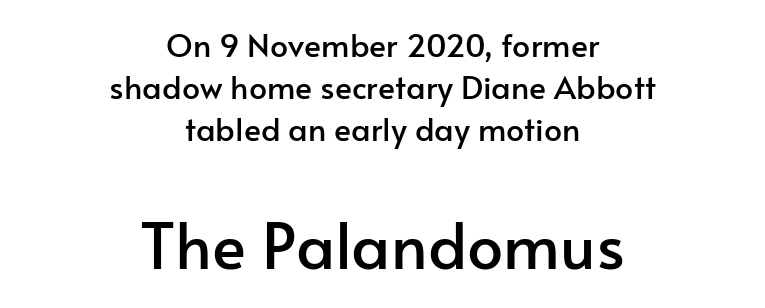
{"serif": "no", "italic": "no", "width": "normal", "stroke_contrast": "low", "x_height": "small", "monospaced": "no", "underline": "no", "align": "center", "line_spacing": "normal", "line_spacing_ratio": 1.31, "letter_spacing": "normal", "letter_spacing_em": 0.0, "larger_block": "second", "size_ratio": 2.0, "glyph_px": 64}
